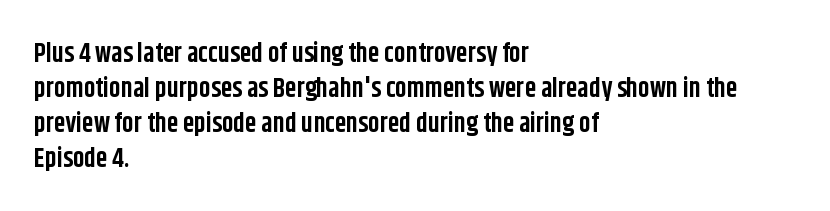
The baseline area is clear. The lines in this sample share a left origin and differ only in where they stop. The type is set solid horizontally, with unmodified tracking. Compared with typical paragraphs, the rows here are spaced about the same. Thick stems and heavy bowls — unmistakably bold. Ascenders rise straight up at ninety degrees.
